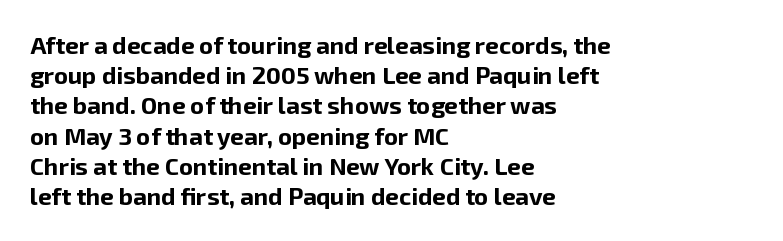
The ragged edge is on the right, which tells us the setting is flush left. The space beneath each line is pristine and unruled. This rendering leaves character spacing at its baseline value. The passage shown stacks its lines at a standard gap. Italic? Not at all — the glyphs are vertical. Emphasis by weight is at full strength: bold.
